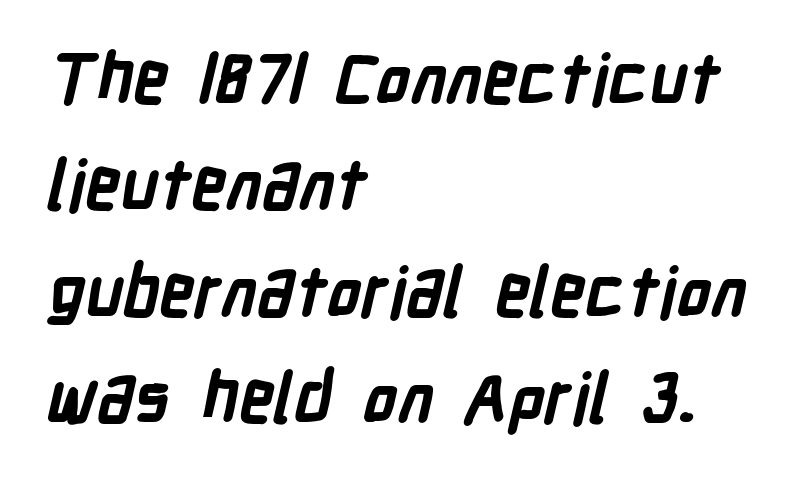
{"serif": "no", "bold": "yes", "weight": "bold", "width": "condensed", "stroke_contrast": "low", "x_height": "medium", "monospaced": "no", "underline": "no", "align": "left", "line_spacing": "normal", "line_spacing_ratio": 1.54, "letter_spacing": "normal", "letter_spacing_em": 0.0, "glyph_px": 69}
